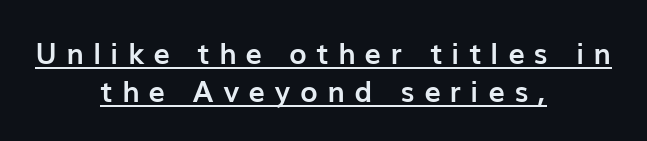
{"serif": "no", "italic": "no", "bold": "yes", "weight": "semibold", "width": "normal", "stroke_contrast": "low", "x_height": "medium", "monospaced": "no", "underline": "yes", "align": "center", "line_spacing": "normal", "line_spacing_ratio": 1.32, "letter_spacing": "wide", "letter_spacing_em": 0.34, "glyph_px": 29}
